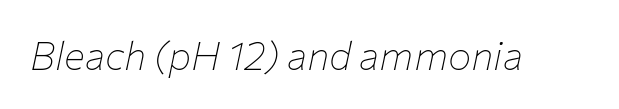
Q: Is the text bold? A: No.
Q: Is the text italic (slanted)? A: Yes, it leans right by about 12 degrees.
Q: Is the text underlined? A: No.
Q: Is the spacing between letters normal or unusually wide? A: Normal.
Q: Width (condensed, normal, or wide)? A: Normal.
Q: Stroke contrast? A: Low.
Q: x-height? A: Medium.
Q: Monospaced? A: No.
